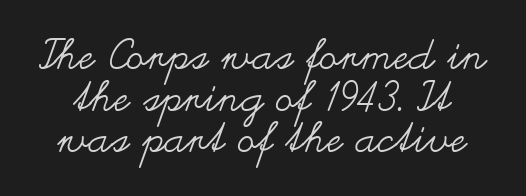
The image shows 42 px regular-weight, wide type; set tight line spacing (0.99x), normal letter spacing, not underlined; medium stroke contrast and a small x-height.
